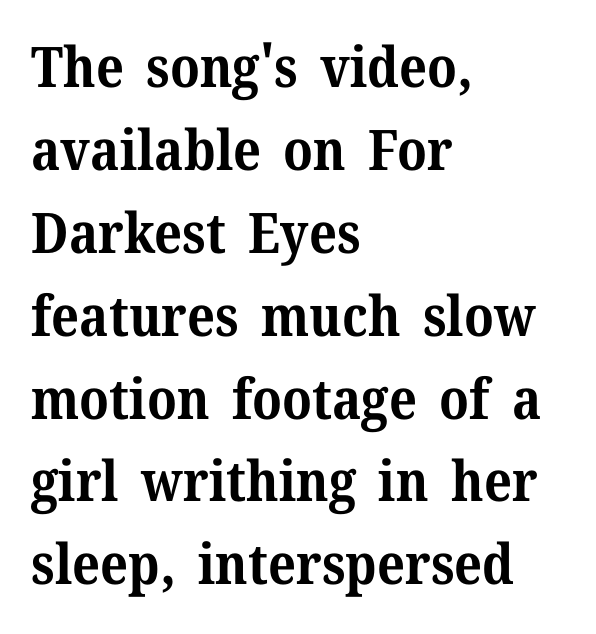
Observe the serifs anchoring each vertical stroke in this sample. Regular leading. Heavy-handed strokes throughout: this text is bold. The typography opts for an upright posture over an oblique one. Line beginnings align vertically; line endings do not.
